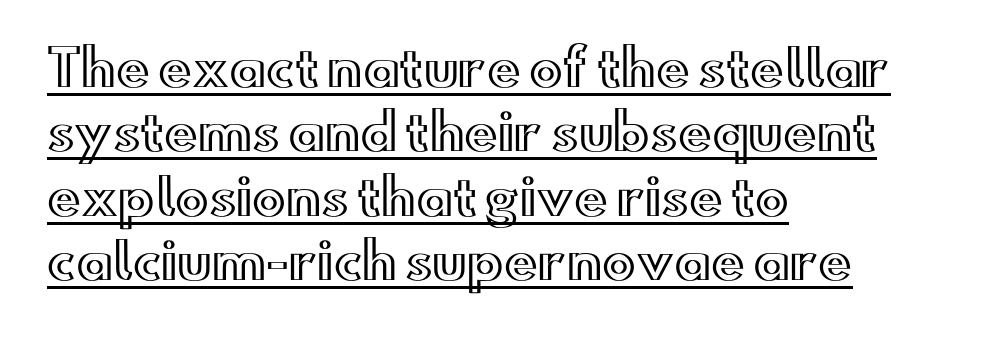
Q: Is the text italic (slanted)? A: No, it is upright.
Q: Is the text underlined? A: Yes.
Q: How is the paragraph aligned? A: Left-aligned.
Q: Is the spacing between letters normal or unusually wide? A: Normal.
Q: Is the spacing between lines tight, normal or loose? A: Normal.
Q: Width (condensed, normal, or wide)? A: Wide.
Q: x-height? A: Small.
Q: Monospaced? A: No.
